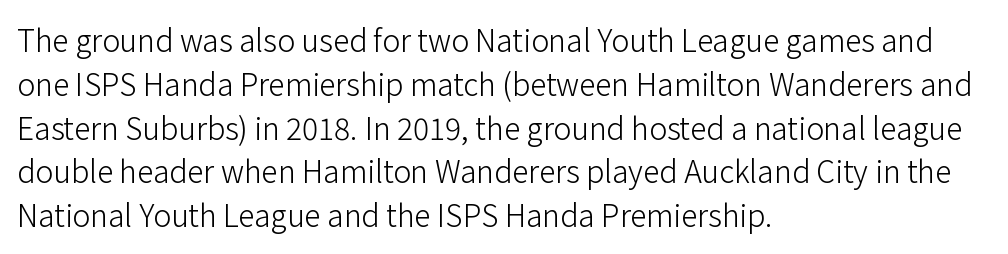
The letters stand upright; this is a roman face. The glyphs in this specimen are sans serif. Whoever set this chose a conventional vertical rhythm. Nothing unusual about the tracking: characters are spaced as the font intends. Alignment: flush left.
